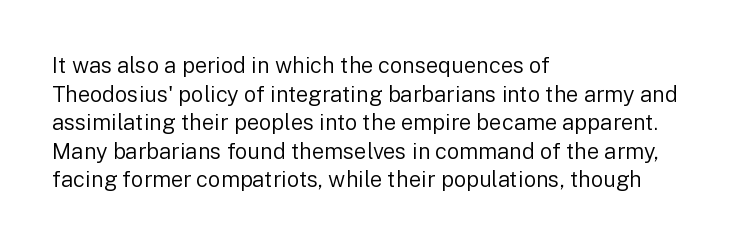
Check the space under the baseline: it is left empty. Characters follow at the spacing the type designer built in. These glyphs show unthickened strokes, regular width or finer. This is the regular roman posture of the typeface. A typesetter would call this leading conventional body-copy spacing. The compositor pushed each line to the left boundary.
